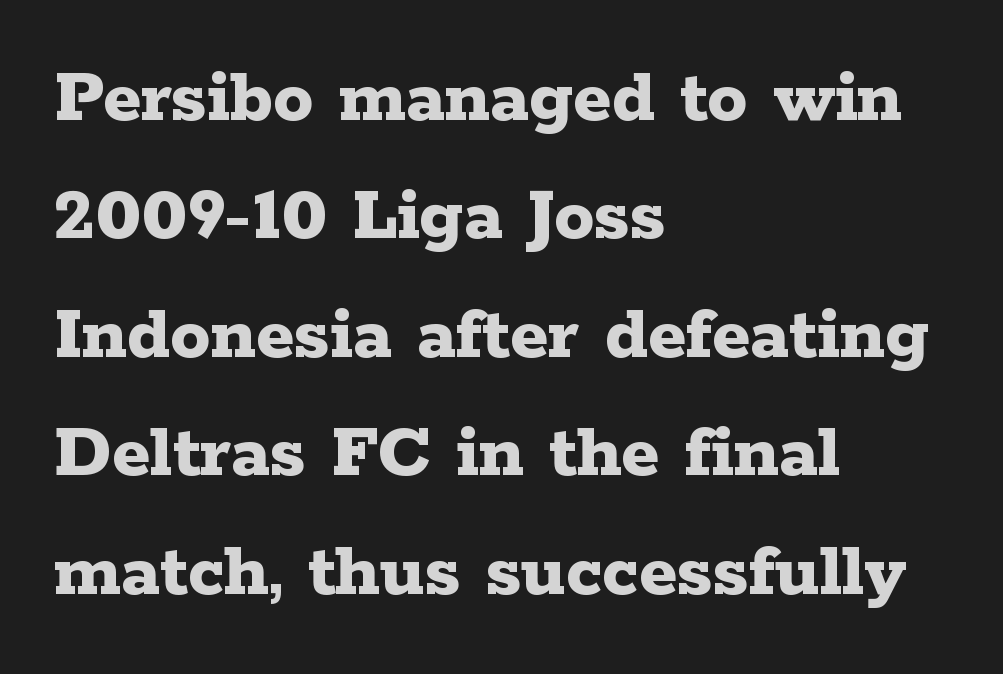
{"serif": "yes", "italic": "no", "bold": "yes", "weight": "bold", "width": "wide", "stroke_contrast": "low", "x_height": "medium", "monospaced": "no", "underline": "no", "align": "left", "line_spacing": "normal", "line_spacing_ratio": 1.48, "letter_spacing": "normal", "letter_spacing_em": 0.0, "glyph_px": 80}
